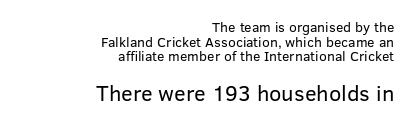
The image shows 22 px text type, upright; set right-aligned, tight line spacing (1.04x), normal letter spacing, not underlined; the second (bottom) block is 1.57x larger.
